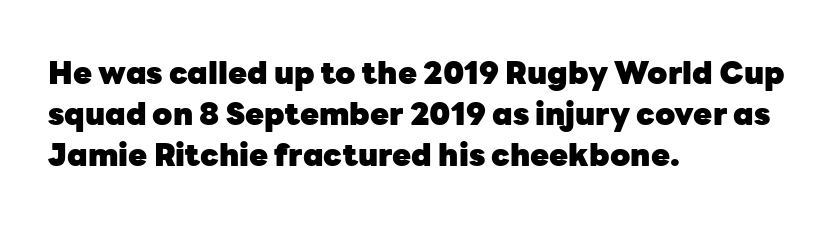
The image shows 31 px heavy sans-serif type, upright; set left-aligned, normal line spacing (1.32x), normal letter spacing, not underlined; low stroke contrast and a medium x-height.
